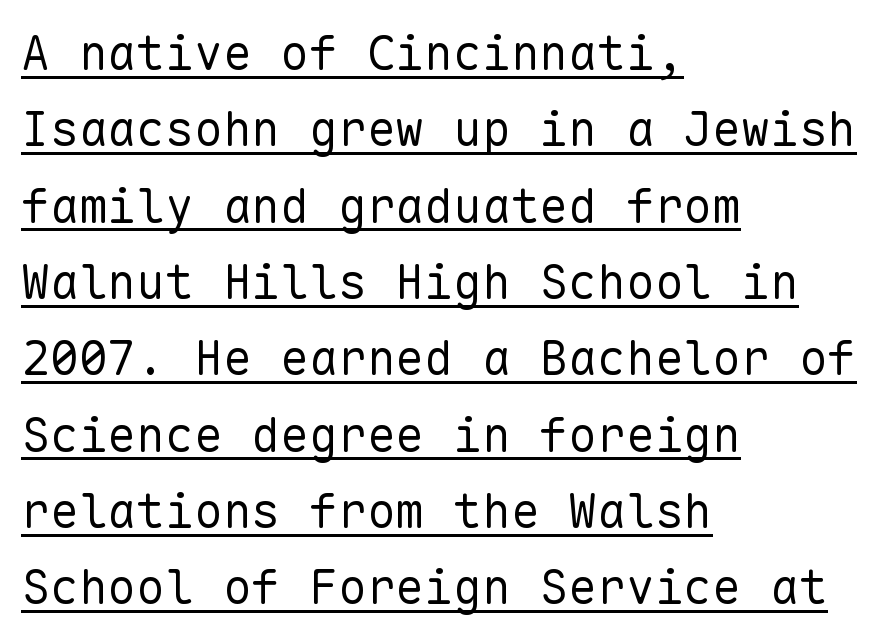
Note: no serifs on the glyphs. The tracking reads as untouched default to a designer's eye. No chunkiness to these letters — they're not bold. Vertically, the passage feels balanced, rows spaced as you'd expect.
